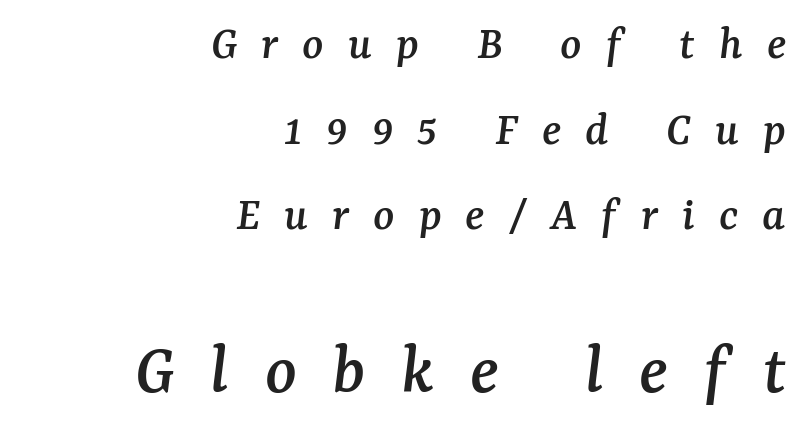
Q: Is the text italic (slanted)? A: Yes, it leans right by about 7 degrees.
Q: Is the typeface a serif or a sans-serif typeface? A: Serif.
Q: Is the text underlined? A: No.
Q: How is the paragraph aligned? A: Right-aligned.
Q: Is the spacing between letters normal or unusually wide? A: Unusually wide.
Q: Which block of text is set in a larger size, the first (top) or the second (bottom)? A: The second (bottom) one.
Q: Width (condensed, normal, or wide)? A: Normal.
Q: Stroke contrast? A: Medium.
Q: x-height? A: Medium.
Q: Monospaced? A: No.
